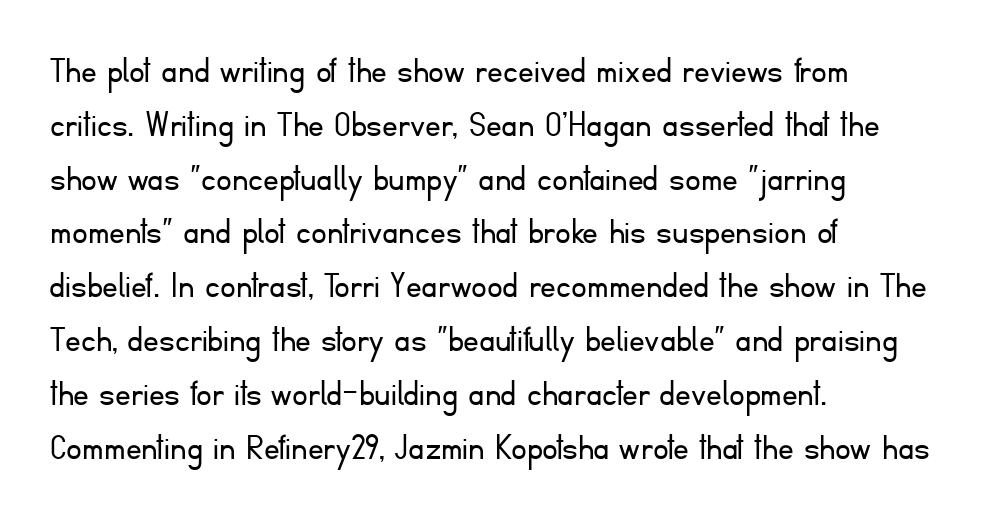
The image shows 39 px light sans-serif type, upright; set left-aligned, normal line spacing (1.38x), normal letter spacing, not underlined; low stroke contrast and a small x-height.
